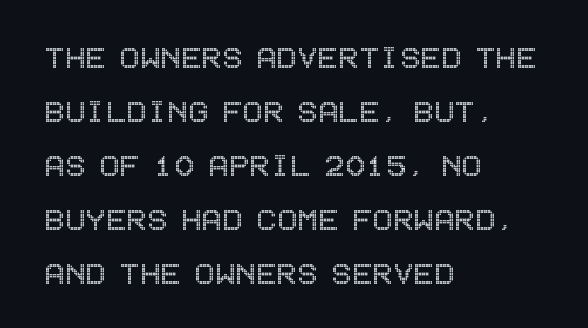
Q: Is the text italic (slanted)? A: No, it is upright.
Q: Is the text underlined? A: No.
Q: How is the paragraph aligned? A: Left-aligned.
Q: Is the spacing between letters normal or unusually wide? A: Normal.
Q: Is the spacing between lines tight, normal or loose? A: Normal.
Q: Width (condensed, normal, or wide)? A: Condensed.
Q: x-height? A: Large.
